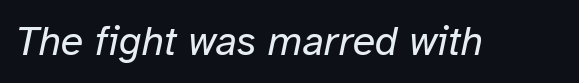
The image shows 41 px regular-weight type, italic (leaning right); set normal letter spacing, not underlined; low stroke contrast and a medium x-height.
